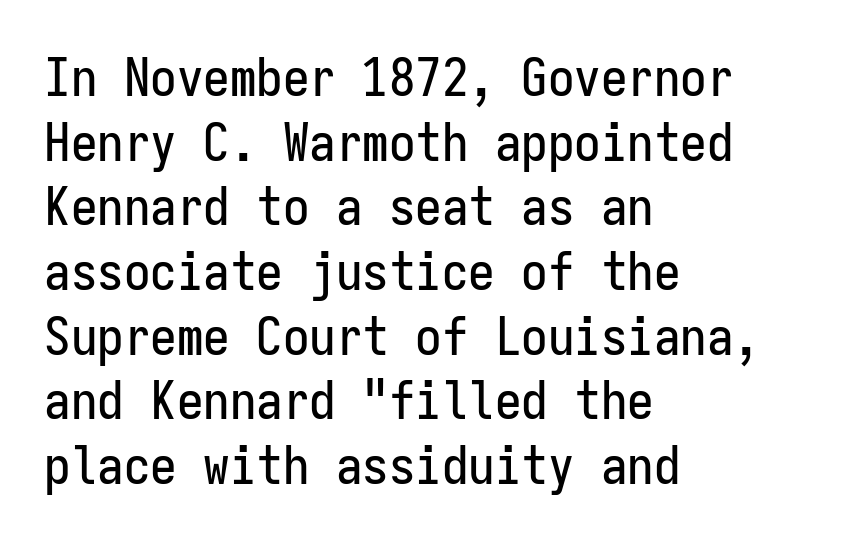
{"serif": "no", "italic": "no", "width": "condensed", "stroke_contrast": "low", "x_height": "medium", "monospaced": "yes", "underline": "no", "align": "left", "line_spacing_ratio": 1.22, "letter_spacing": "normal", "letter_spacing_em": 0.0, "glyph_px": 53}
